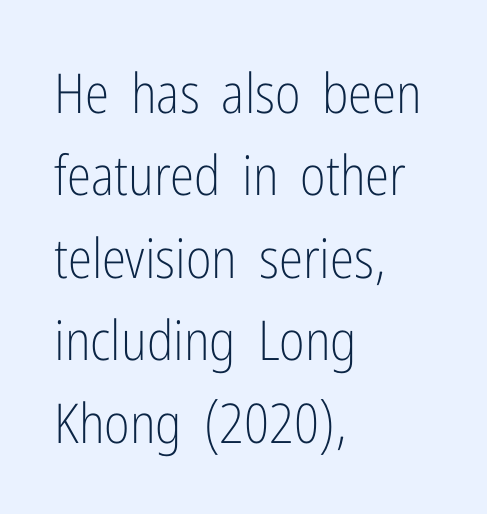
The image shows 55 px light, condensed sans-serif type, upright; set left-aligned, normal line spacing (1.5x), normal letter spacing, not underlined; low stroke contrast and a medium x-height.
